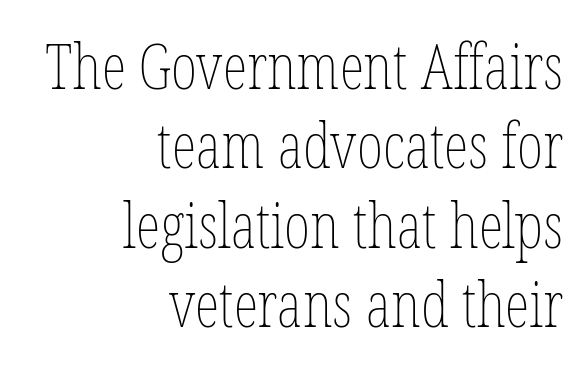
Looks like regular typesetting: each glyph gets only the width it needs. The horizontal fit of the characters is conventional and even. Quick note: underline off. These lines are set flush right with a ragged left edge. Stems here are at most as thick as an everyday book face. Every stem runs plumb, perpendicular to the baseline.
